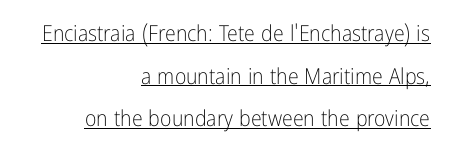
{"italic": "no", "bold": "no", "underline": "yes", "align": "right", "line_spacing": "loose", "line_spacing_ratio": 1.94, "letter_spacing": "normal", "letter_spacing_em": 0.0, "glyph_px": 22}
